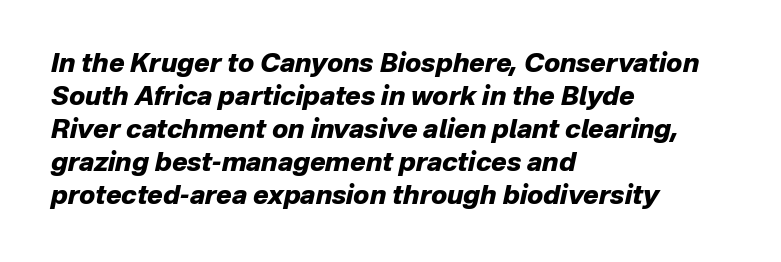
{"italic": "yes", "lean": "right", "slant_degrees": 12, "bold": "yes", "underline": "no", "align": "left", "line_spacing": "normal", "line_spacing_ratio": 1.27, "letter_spacing": "normal", "letter_spacing_em": 0.0, "glyph_px": 26}
